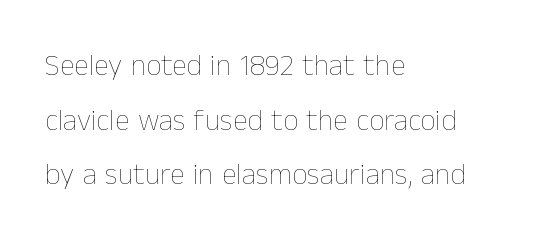
The image shows 30 px thin type, upright; set left-aligned, line spacing 1.82x, normal letter spacing, not underlined; low stroke contrast and a medium x-height.
